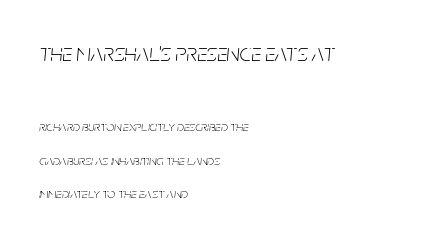
Q: Is the text bold? A: No.
Q: Is the text italic (slanted)? A: Yes, it leans right by about 5 degrees.
Q: Is the text underlined? A: No.
Q: How is the paragraph aligned? A: Left-aligned.
Q: Is the spacing between letters normal or unusually wide? A: Normal.
Q: Is the spacing between lines tight, normal or loose? A: Loose.
Q: Which block of text is set in a larger size, the first (top) or the second (bottom)? A: The first (top) one.
